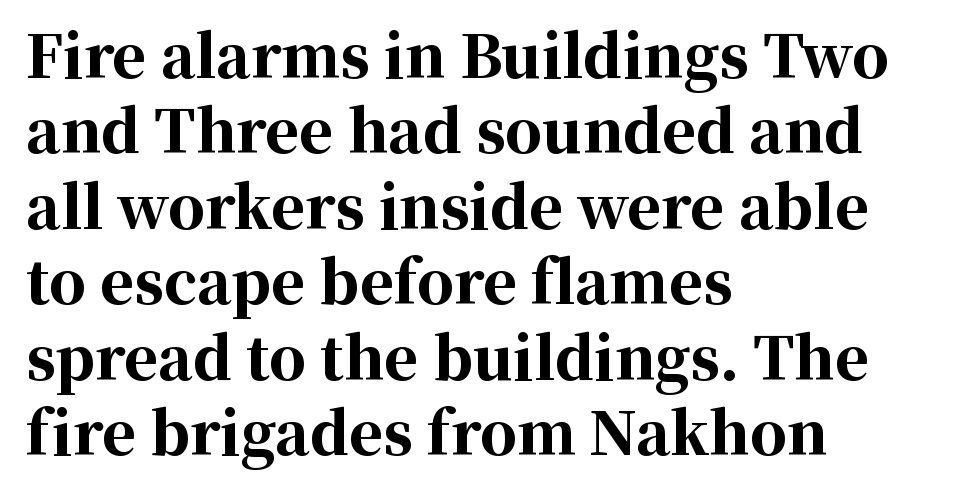
{"serif": "yes", "italic": "no", "bold": "yes", "weight": "bold", "width": "normal", "stroke_contrast": "high", "x_height": "medium", "monospaced": "no", "underline": "no", "align": "left", "line_spacing": "normal", "line_spacing_ratio": 1.3, "letter_spacing": "normal", "letter_spacing_em": 0.0, "glyph_px": 58}
